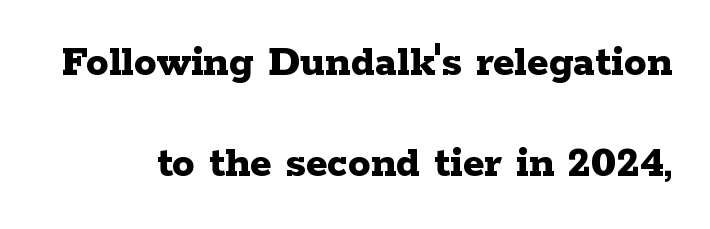
The image shows 45 px bold, wide serif type, upright; set loose line spacing (2.24x), normal letter spacing, not underlined; low stroke contrast and a medium x-height.
